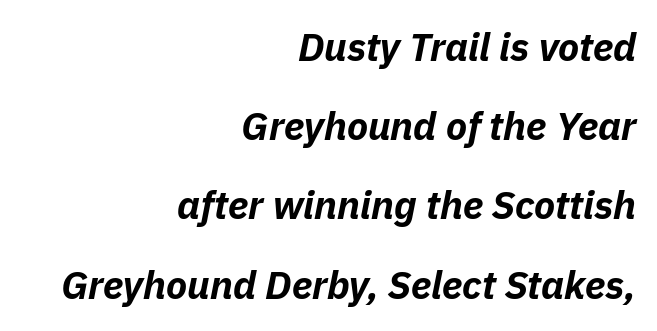
The image shows 39 px bold type, italic (leaning right); set right-aligned, loose line spacing (2.03x), normal letter spacing, not underlined; low stroke contrast and a medium x-height.
